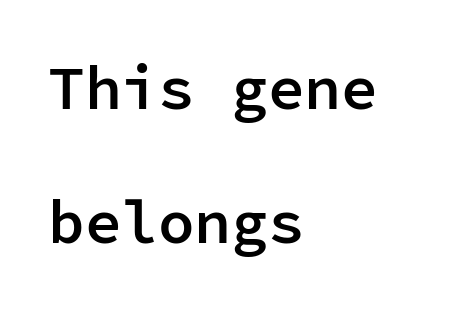
Q: Is the text bold? A: Semi-bold.
Q: Is the text italic (slanted)? A: No, it is upright.
Q: Is the typeface a serif or a sans-serif typeface? A: Sans-serif.
Q: Is the text underlined? A: No.
Q: How is the paragraph aligned? A: Left-aligned.
Q: Is the spacing between letters normal or unusually wide? A: Normal.
Q: Is the spacing between lines tight, normal or loose? A: Loose.
Q: Width (condensed, normal, or wide)? A: Normal.
Q: Stroke contrast? A: Low.
Q: x-height? A: Medium.
Q: Monospaced? A: Yes.
